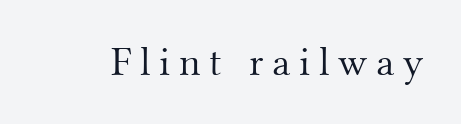
This sample uses expanded letter spacing, leaving extra air between glyphs. Do the letters lean? They stand straight. Only glyphs here, with clear space below each row. The font family rendered here belongs to the serif group. Is this a fixed-width face? No — the glyphs have proportional, varying widths. Summary of weight: not heavy and not bold.
